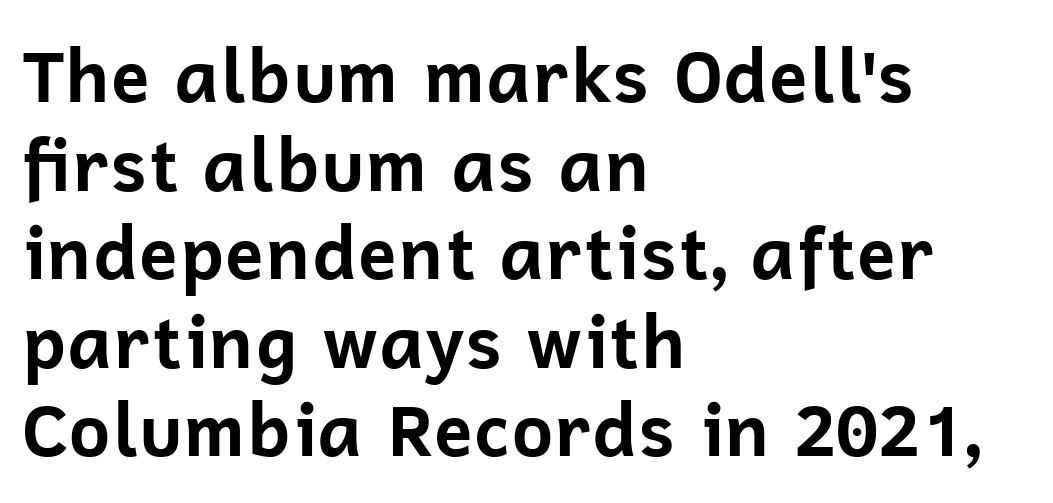
Q: Is the text bold? A: Yes.
Q: Is the text italic (slanted)? A: No, it is upright.
Q: Is the typeface a serif or a sans-serif typeface? A: Sans-serif.
Q: Is the text underlined? A: No.
Q: How is the paragraph aligned? A: Left-aligned.
Q: Is the spacing between letters normal or unusually wide? A: Normal.
Q: Width (condensed, normal, or wide)? A: Normal.
Q: Stroke contrast? A: Low.
Q: x-height? A: Medium.
Q: Monospaced? A: No.
